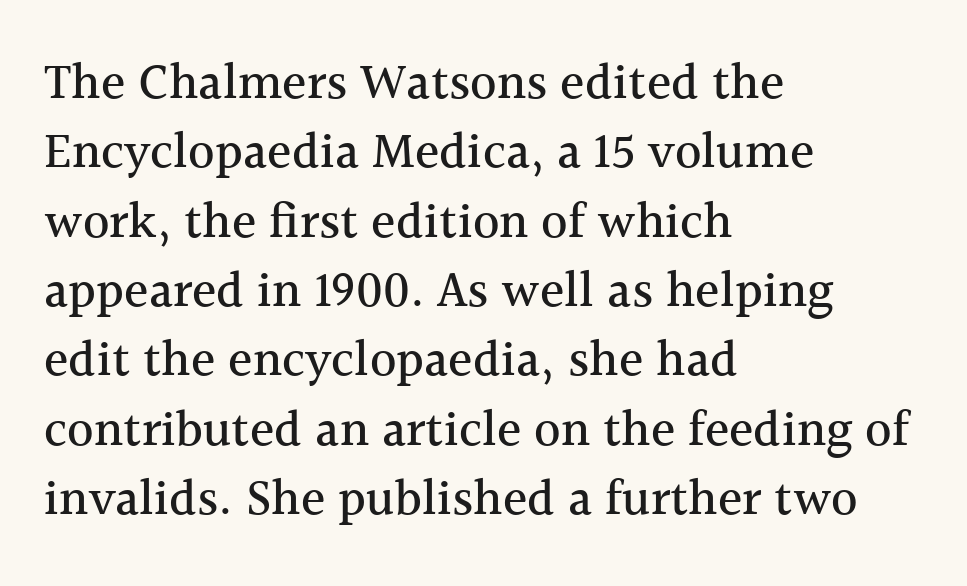
Regular leading. Short note: letters normally spaced. Bare-footed words on every line. Vertical strokes here are truly vertical. The rag falls on the right side of this text block.
